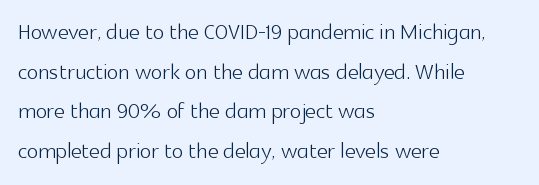
Q: Is the text bold? A: No.
Q: Is the text italic (slanted)? A: No, it is upright.
Q: Is the typeface a serif or a sans-serif typeface? A: Sans-serif.
Q: Is the text underlined? A: No.
Q: How is the paragraph aligned? A: Left-aligned.
Q: Is the spacing between letters normal or unusually wide? A: Normal.
Q: Is the spacing between lines tight, normal or loose? A: Normal.
Q: Width (condensed, normal, or wide)? A: Normal.
Q: x-height? A: Medium.
Q: Monospaced? A: No.
